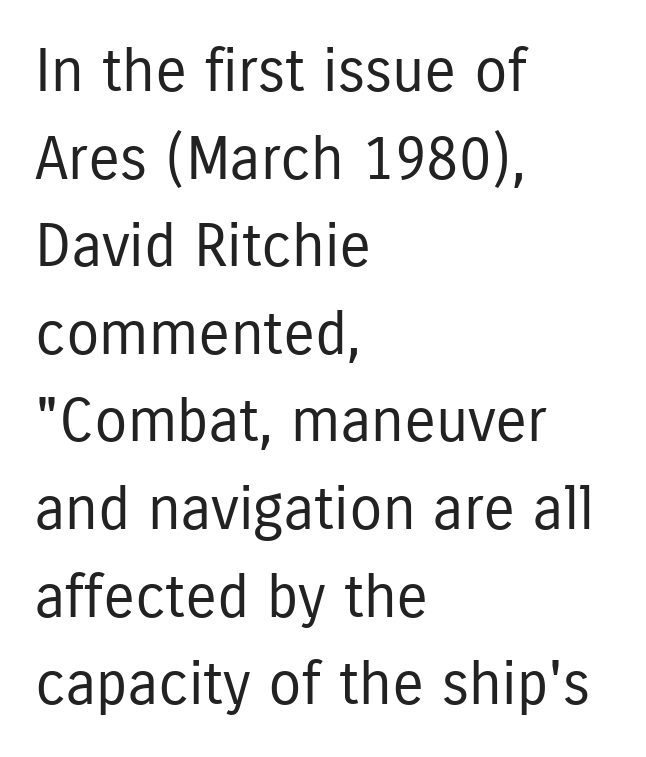
{"serif": "no", "italic": "no", "bold": "no", "weight": "regular", "width": "condensed", "stroke_contrast": "low", "x_height": "medium", "monospaced": "no", "underline": "no", "align": "left", "line_spacing": "normal", "line_spacing_ratio": 1.46, "letter_spacing": "normal", "letter_spacing_em": 0.0, "glyph_px": 60}
